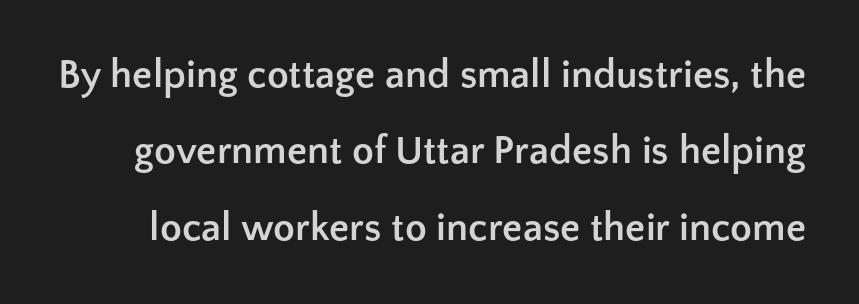
Q: Is the text bold? A: Yes.
Q: Is the text italic (slanted)? A: No, it is upright.
Q: Is the typeface a serif or a sans-serif typeface? A: Sans-serif.
Q: Is the text underlined? A: No.
Q: Is the spacing between letters normal or unusually wide? A: Normal.
Q: Is the spacing between lines tight, normal or loose? A: Loose.
Q: Width (condensed, normal, or wide)? A: Normal.
Q: Stroke contrast? A: Low.
Q: x-height? A: Medium.
Q: Monospaced? A: No.
